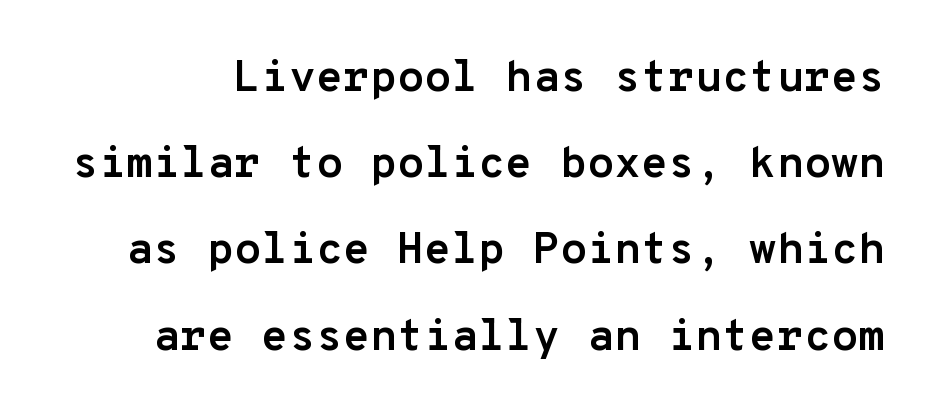
The passage shown is typed in a monospace face where columns stay perfectly aligned. Each glyph is drawn with heavy, bold strokes. Classification — sans serif. Letters rest on an invisible, unmarked baseline. Interline gaps are noticeably wide in this sample. The font's upright variant was chosen for this text.
